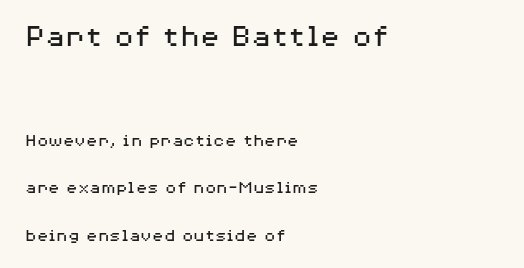
Q: Is the text bold? A: No.
Q: Is the text italic (slanted)? A: No, it is upright.
Q: Is the typeface a serif or a sans-serif typeface? A: Sans-serif.
Q: Is the text underlined? A: No.
Q: How is the paragraph aligned? A: Left-aligned.
Q: Is the spacing between letters normal or unusually wide? A: Normal.
Q: Is the spacing between lines tight, normal or loose? A: Loose.
Q: Which block of text is set in a larger size, the first (top) or the second (bottom)? A: The first (top) one.
Q: Width (condensed, normal, or wide)? A: Wide.
Q: Stroke contrast? A: Medium.
Q: x-height? A: Medium.
Q: Monospaced? A: No.
